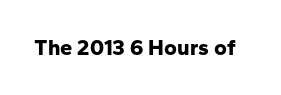
{"italic": "no", "bold": "yes", "underline": "no", "letter_spacing": "normal", "letter_spacing_em": 0.0, "glyph_px": 22}
